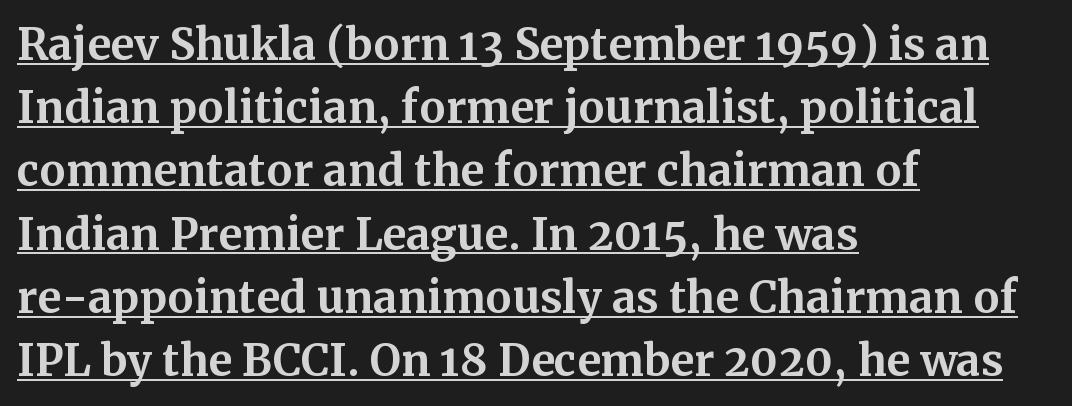
Q: Is the text bold? A: Yes.
Q: Is the text italic (slanted)? A: No, it is upright.
Q: Is the typeface a serif or a sans-serif typeface? A: Serif.
Q: Is the text underlined? A: Yes.
Q: How is the paragraph aligned? A: Left-aligned.
Q: Is the spacing between letters normal or unusually wide? A: Normal.
Q: Is the spacing between lines tight, normal or loose? A: Normal.
Q: Width (condensed, normal, or wide)? A: Normal.
Q: Stroke contrast? A: Medium.
Q: x-height? A: Medium.
Q: Monospaced? A: No.
